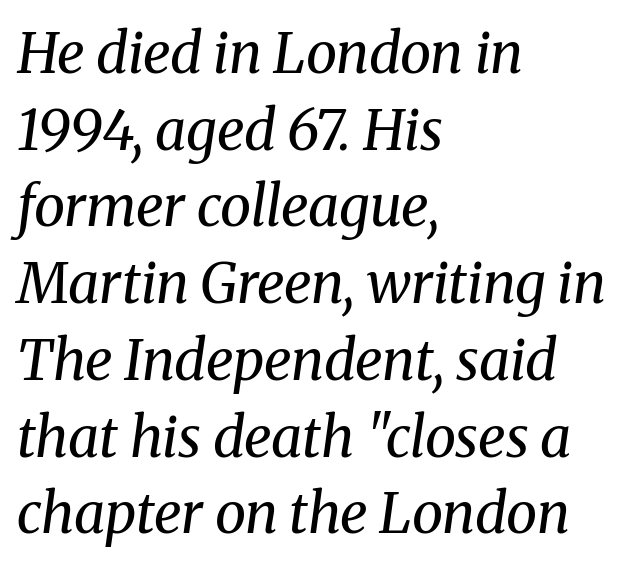
{"serif": "yes", "italic": "yes", "lean": "right", "slant_degrees": 8, "bold": "no", "weight": "regular", "width": "normal", "stroke_contrast": "medium", "x_height": "medium", "monospaced": "no", "underline": "no", "align": "left", "line_spacing": "normal", "line_spacing_ratio": 1.37, "letter_spacing": "normal", "letter_spacing_em": 0.0, "glyph_px": 56}
